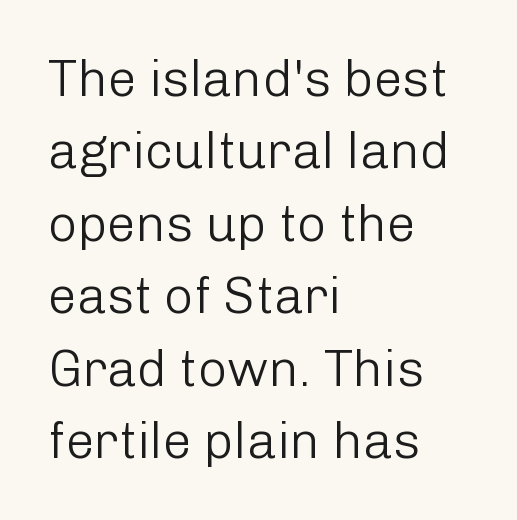
{"serif": "no", "italic": "no", "bold": "no", "weight": "light", "width": "normal", "stroke_contrast": "low", "x_height": "medium", "monospaced": "no", "underline": "no", "align": "left", "line_spacing": "normal", "line_spacing_ratio": 1.42, "letter_spacing": "normal", "letter_spacing_em": 0.0, "glyph_px": 51}
